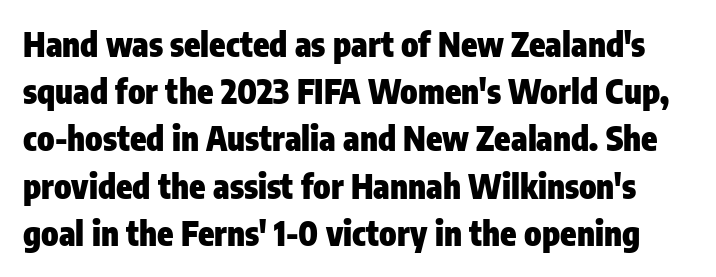
Q: Is the text bold? A: Yes.
Q: Is the text italic (slanted)? A: No, it is upright.
Q: Is the typeface a serif or a sans-serif typeface? A: Sans-serif.
Q: Is the text underlined? A: No.
Q: Is the spacing between letters normal or unusually wide? A: Normal.
Q: Is the spacing between lines tight, normal or loose? A: Normal.
Q: Width (condensed, normal, or wide)? A: Condensed.
Q: Stroke contrast? A: Low.
Q: x-height? A: Medium.
Q: Monospaced? A: No.
